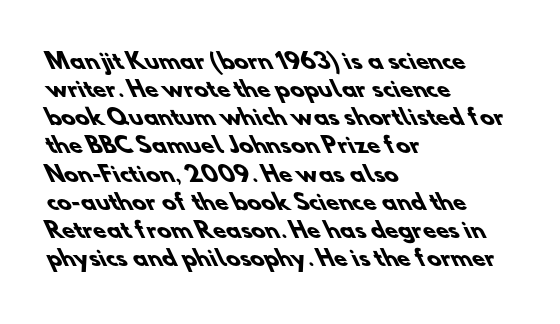
The image shows 21 px bold type; set left-aligned, normal line spacing (1.34x), normal letter spacing, not underlined.
